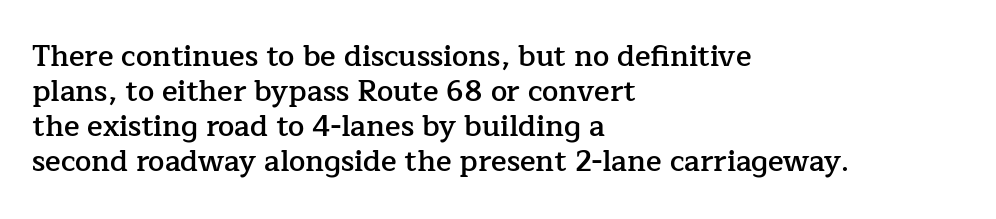
The designer went with a serif here, giving each stem small feet. Nope, not italic — everything's standing straight. Honestly, the letter spacing is just normal — you wouldn't notice it. Looks like regular typesetting: each glyph gets only the width it needs. Any mark beneath the type? The region is blank.
